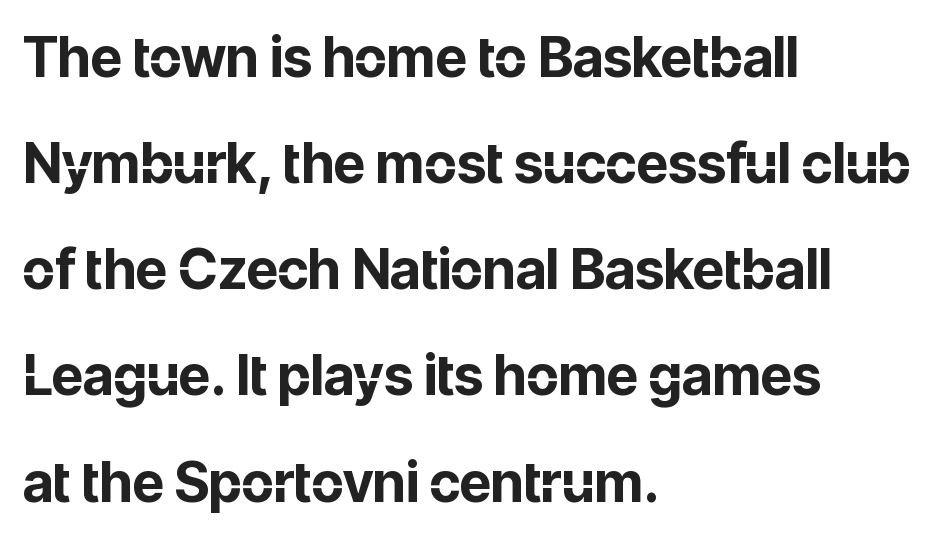
Each letter keeps its own natural width here, so spacing adapts to shape. This sample trades compactness for vertical openness between lines. These words are printed bold, with thick strokes throughout. Here the glyphs are tracked normally, forming tight word shapes. Quick note: not italic, upright.
